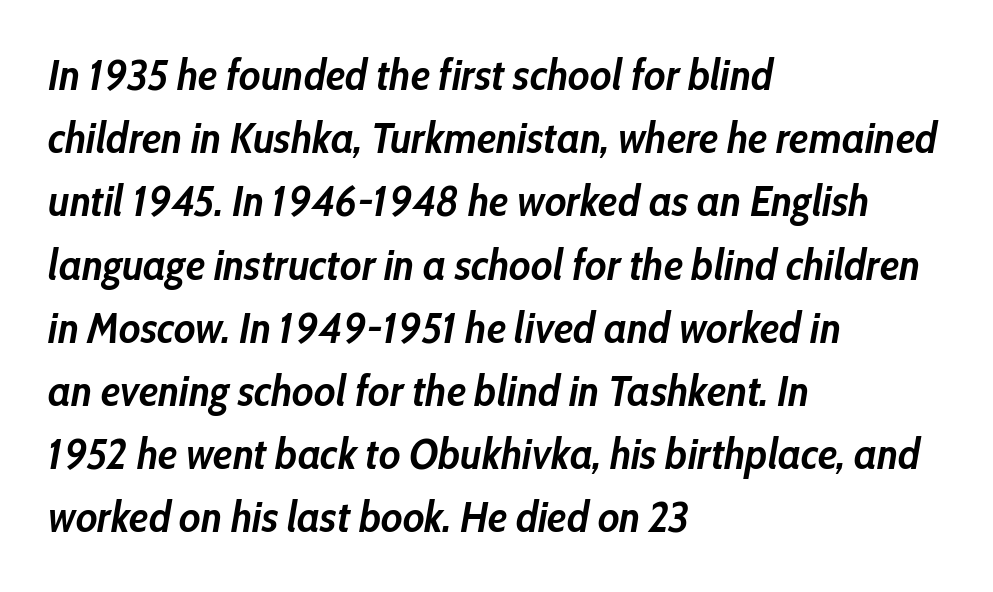
Compared with typical body copy, the letter spacing here is the same. Quick note: italic. This sample has the flowing, uneven cadence of proportional lettering. Horizontal alignment here is leftward, the default for most running prose. Type without underlining.
